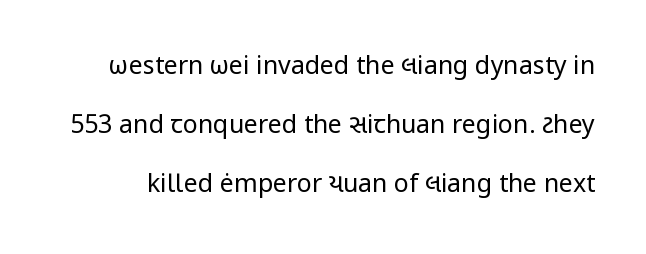
The image shows 25 px text type, upright; set loose line spacing (2.36x), normal letter spacing, not underlined.
